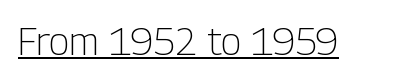
The image shows 38 px light, condensed sans-serif type, upright; set normal letter spacing, underlined; low stroke contrast and a medium x-height.
